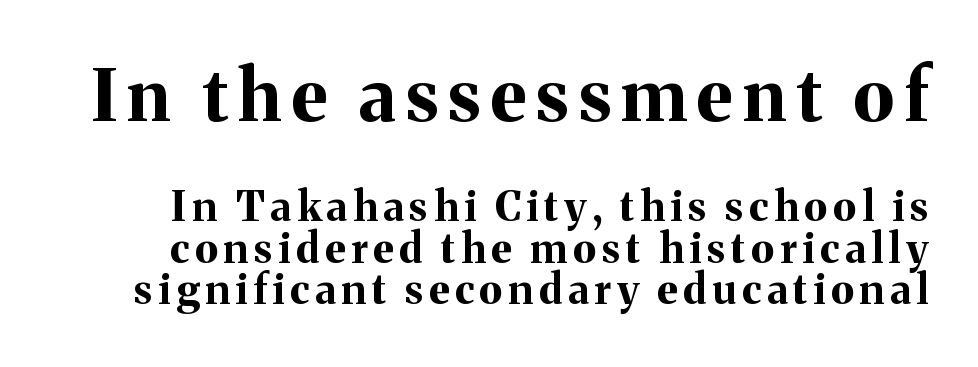
Q: Is the text bold? A: Yes.
Q: Is the text italic (slanted)? A: No, it is upright.
Q: Is the typeface a serif or a sans-serif typeface? A: Serif.
Q: Is the text underlined? A: No.
Q: Is the spacing between lines tight, normal or loose? A: Tight.
Q: Which block of text is set in a larger size, the first (top) or the second (bottom)? A: The first (top) one.
Q: Width (condensed, normal, or wide)? A: Normal.
Q: Stroke contrast? A: Medium.
Q: x-height? A: Medium.
Q: Monospaced? A: No.
